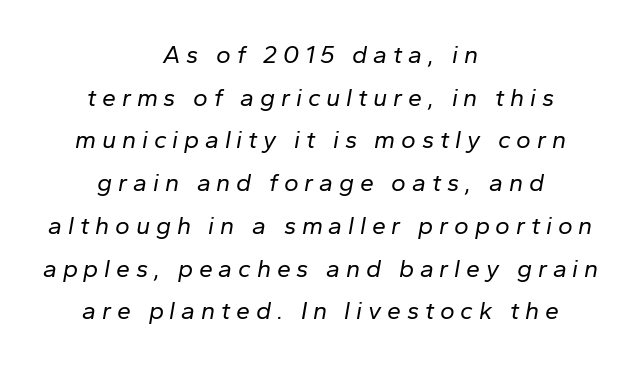
The image shows 25 px text type, italic (leaning right); set centered, line spacing 1.71x, unusually wide letter spacing (+0.23 em), not underlined.
